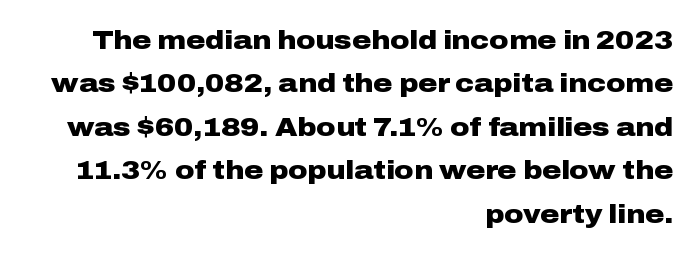
{"italic": "no", "bold": "yes", "underline": "no", "align": "right", "line_spacing": "normal", "line_spacing_ratio": 1.67, "letter_spacing": "normal", "letter_spacing_em": 0.0, "glyph_px": 26}
